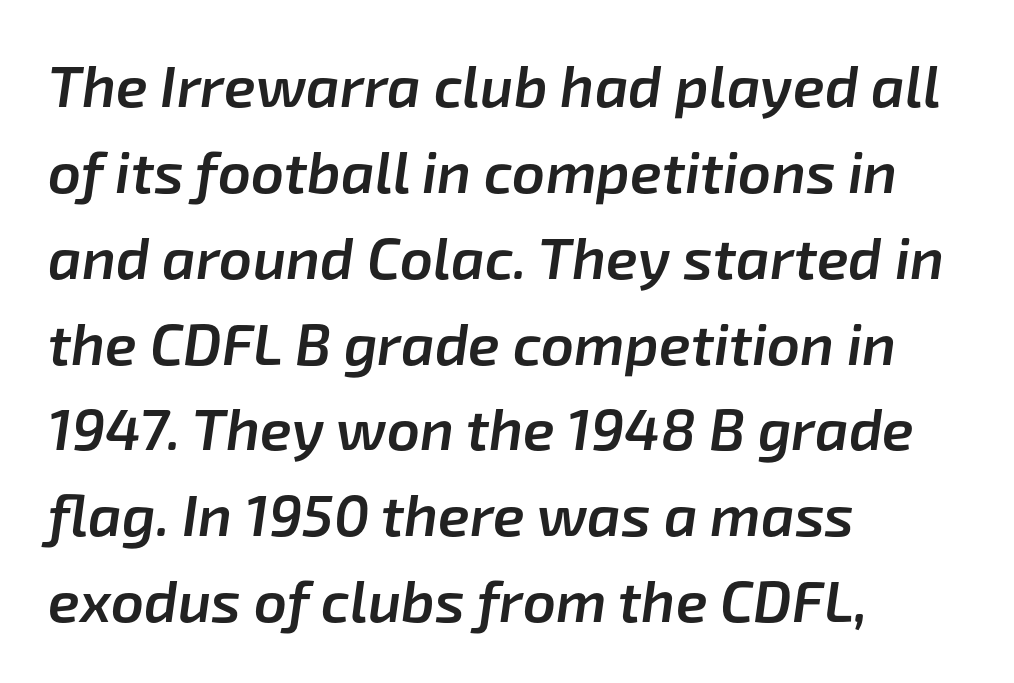
The image shows 58 px semibold type, italic (leaning right); set left-aligned, normal line spacing (1.48x), normal letter spacing, not underlined; low stroke contrast and a medium x-height.
